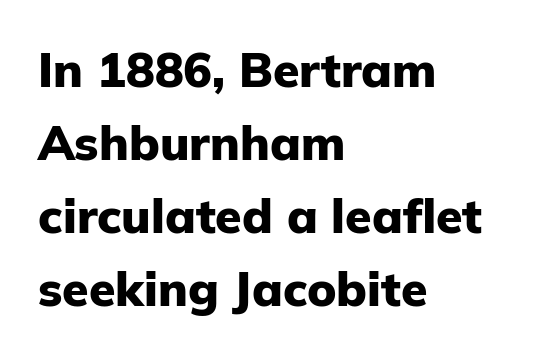
The letters stand straight up with perfectly vertical stems. The gap between lines stays unmarked. A classic flush-left, rag-right setting is used for this passage. The type family on display is of the sans-serif kind. Pretty heavy lettering here — definitely bold. Honestly, the row spacing looks completely unremarkable.
